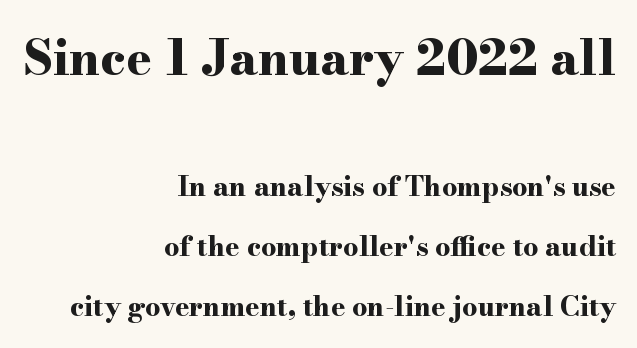
The image shows 48 px bold, wide serif type, upright; set right-aligned, loose line spacing (2.21x), normal letter spacing, not underlined; the first (top) block is 1.78x larger; high stroke contrast and a small x-height.
